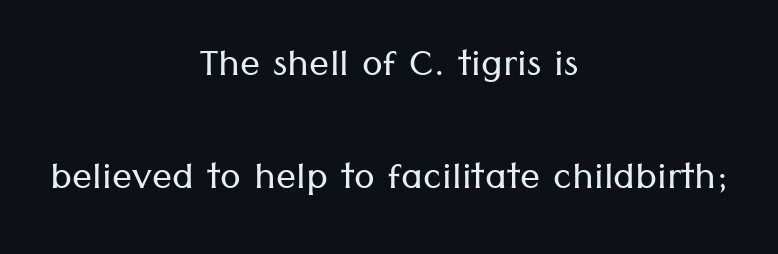
No extra ink here — the face is not bold. The rendering keeps characters at their native spacing. Centered paragraph, ragged on both sides. Character widths vary here, with narrow letters taking less room than wide ones.
